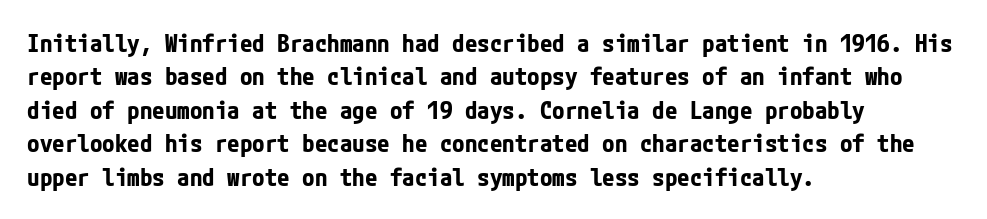
The image shows 25 px bold type, upright; set left-aligned, normal line spacing (1.34x), normal letter spacing, not underlined.
